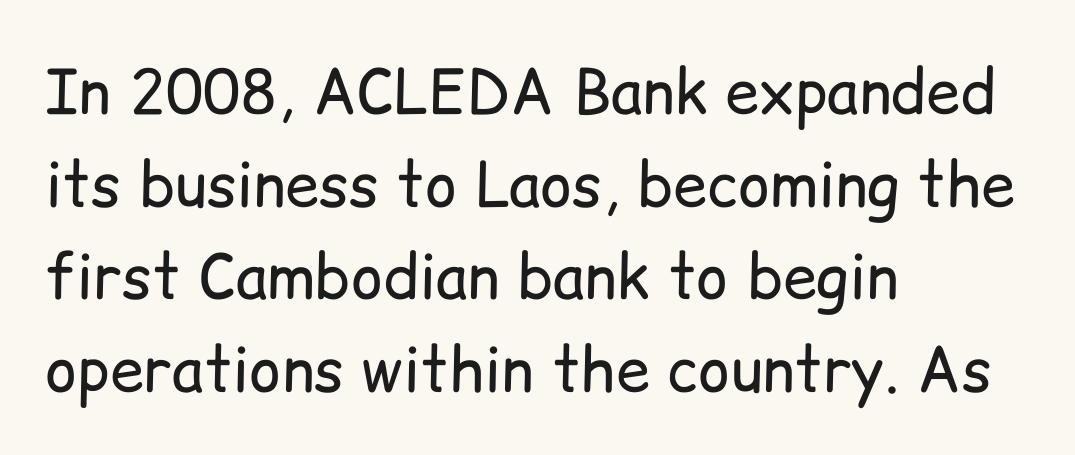
Type style note: lacks serifs. Do the characters align in a grid? No, the font is proportional. Weight: in the light-to-regular range. What stands out about the letter spacing? Nothing — it is the standard amount.
